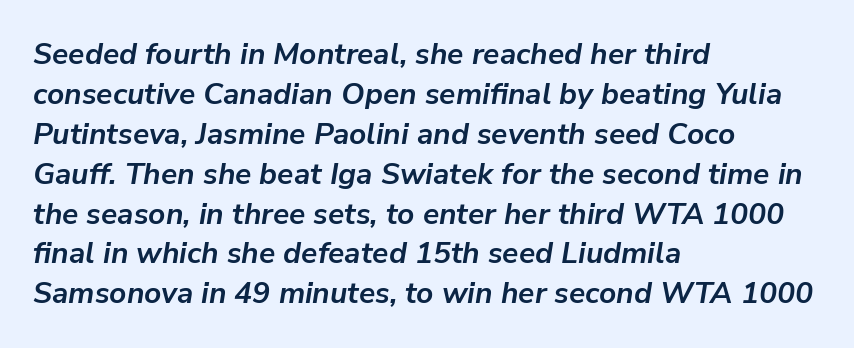
The image shows 30 px semibold type, italic (leaning right); set left-aligned, normal line spacing (1.33x), normal letter spacing, not underlined; low stroke contrast and a medium x-height.
